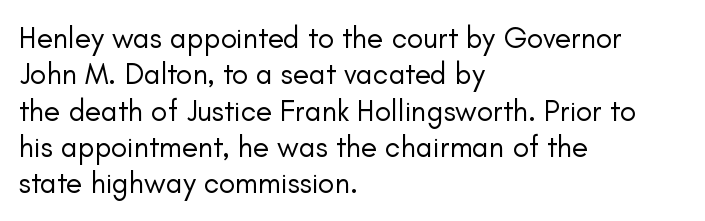
The image shows 30 px regular-weight sans-serif type, upright; set left-aligned, line spacing 1.21x, normal letter spacing, not underlined; low stroke contrast and a small x-height.
